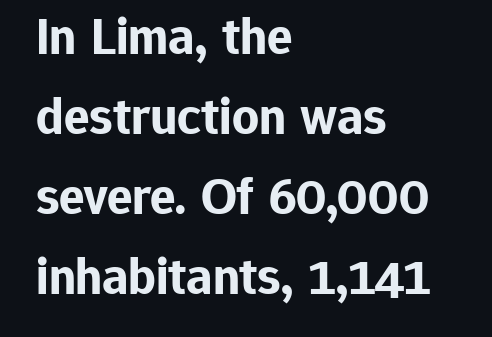
A typesetter would call this proportional, since set widths differ per character. This is heavy type, rendered in bold. These lines keep a tight, regular rhythm from letter to letter. The gap between lines stays unmarked. Reading down the column, the eye jumps a familiar distance to each next line.
